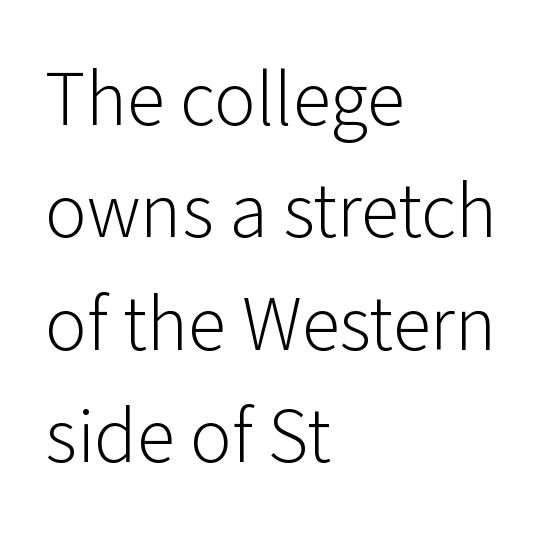
{"serif": "no", "italic": "no", "bold": "no", "weight": "light", "width": "normal", "stroke_contrast": "low", "x_height": "medium", "monospaced": "no", "underline": "no", "align": "left", "line_spacing": "normal", "line_spacing_ratio": 1.44, "letter_spacing": "normal", "letter_spacing_em": 0.0, "glyph_px": 78}
